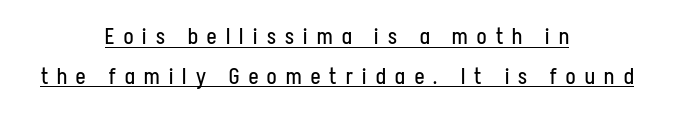
{"italic": "no", "bold": "no", "underline": "yes", "align": "center", "line_spacing_ratio": 1.8, "letter_spacing": "wide", "letter_spacing_em": 0.43, "glyph_px": 22}
